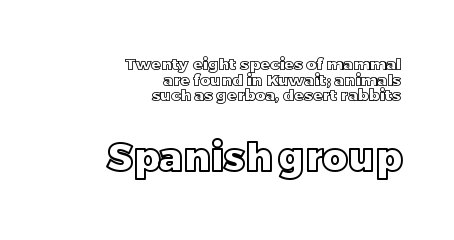
{"italic": "no", "width": "normal", "x_height": "large", "monospaced": "no", "underline": "no", "align": "right", "line_spacing": "tight", "line_spacing_ratio": 0.98, "letter_spacing": "normal", "letter_spacing_em": 0.0, "larger_block": "second", "size_ratio": 2.44, "glyph_px": 39}
